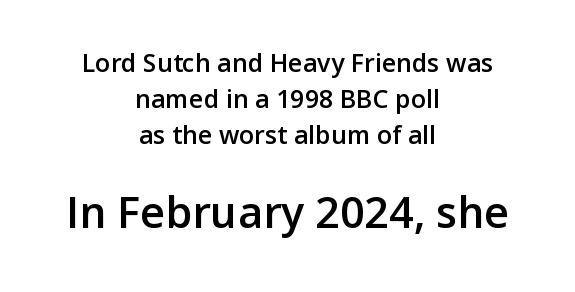
Words float on clear page, feet unadorned. This rendering uses center alignment, leaving both contours irregular but symmetric. A semibold gives these letters moderate extra thickness, short of bold. Characters follow at the spacing the type designer built in.
